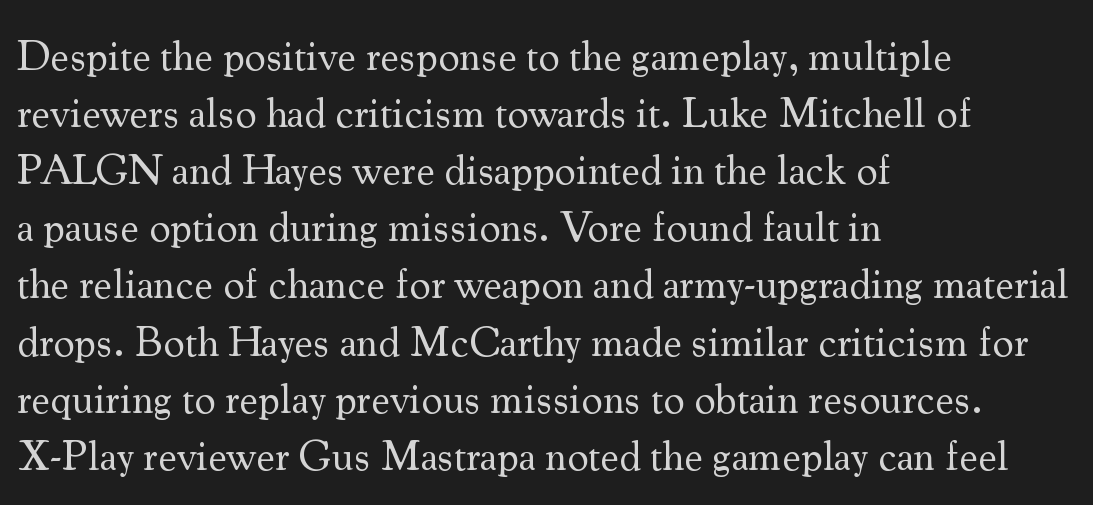
The image shows 42 px regular-weight serif type, upright; set left-aligned, normal line spacing (1.36x), normal letter spacing, not underlined; medium stroke contrast and a small x-height.
